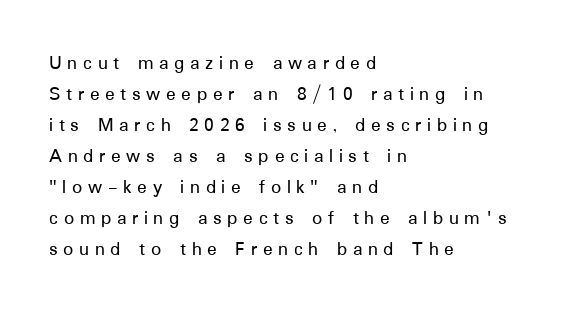
{"italic": "no", "underline": "no", "align": "left", "line_spacing": "normal", "line_spacing_ratio": 1.55, "letter_spacing": "wide", "letter_spacing_em": 0.28, "glyph_px": 20}
